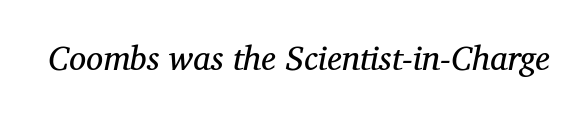
The image shows 34 px regular-weight serif type, italic (leaning right); set normal letter spacing, not underlined; medium stroke contrast and a medium x-height.
